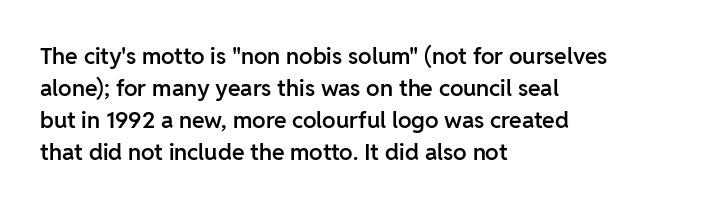
Q: Is the text bold? A: Semi-bold.
Q: Is the text italic (slanted)? A: No, it is upright.
Q: Is the text underlined? A: No.
Q: How is the paragraph aligned? A: Left-aligned.
Q: Is the spacing between letters normal or unusually wide? A: Normal.
Q: Is the spacing between lines tight, normal or loose? A: Normal.
